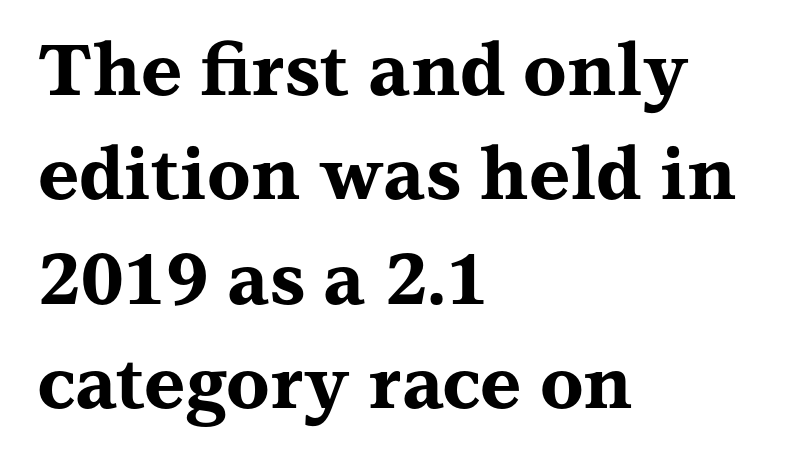
The image shows 71 px bold, wide serif type, upright; set left-aligned, normal line spacing (1.47x), normal letter spacing, not underlined; medium stroke contrast and a medium x-height.
